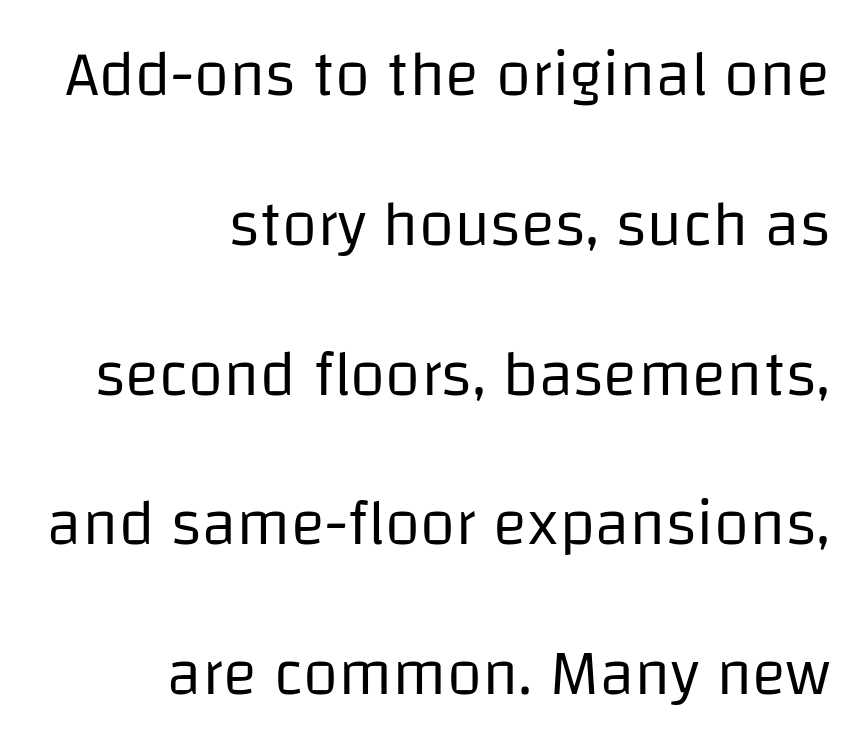
Q: Is the text bold? A: No.
Q: Is the text italic (slanted)? A: No, it is upright.
Q: Is the typeface a serif or a sans-serif typeface? A: Sans-serif.
Q: Is the text underlined? A: No.
Q: How is the paragraph aligned? A: Right-aligned.
Q: Is the spacing between letters normal or unusually wide? A: Normal.
Q: Is the spacing between lines tight, normal or loose? A: Loose.
Q: Width (condensed, normal, or wide)? A: Normal.
Q: Stroke contrast? A: Low.
Q: x-height? A: Large.
Q: Monospaced? A: No.
